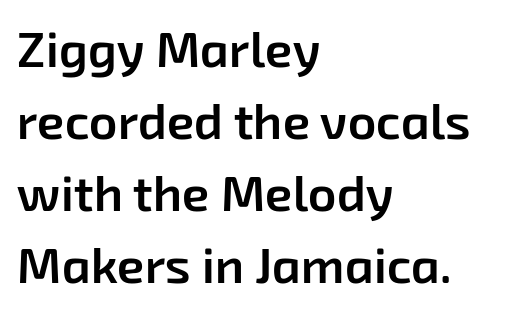
The tracking reads as untouched default to a designer's eye. Nothing sits at the stroke ends, so this counts as sans-serif. Descenders hang freely into open space. A classic flush-left, rag-right setting is used for this passage. The letters advance in unequal steps, a hallmark of proportional type.
